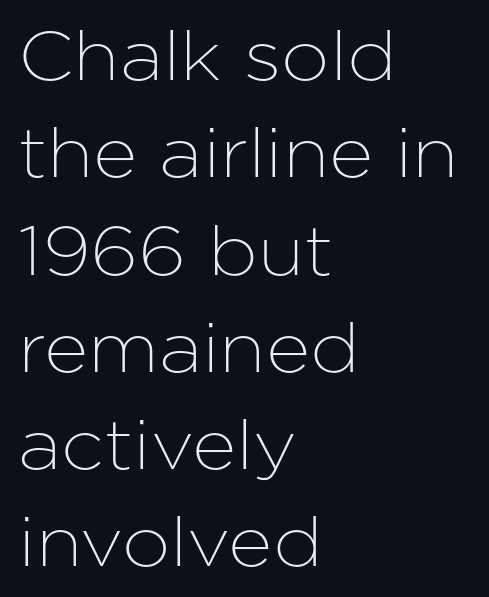
Q: Is the text italic (slanted)? A: No, it is upright.
Q: Is the typeface a serif or a sans-serif typeface? A: Sans-serif.
Q: Is the text underlined? A: No.
Q: How is the paragraph aligned? A: Left-aligned.
Q: Is the spacing between letters normal or unusually wide? A: Normal.
Q: Is the spacing between lines tight, normal or loose? A: Normal.
Q: Width (condensed, normal, or wide)? A: Normal.
Q: Stroke contrast? A: Low.
Q: x-height? A: Medium.
Q: Monospaced? A: No.
